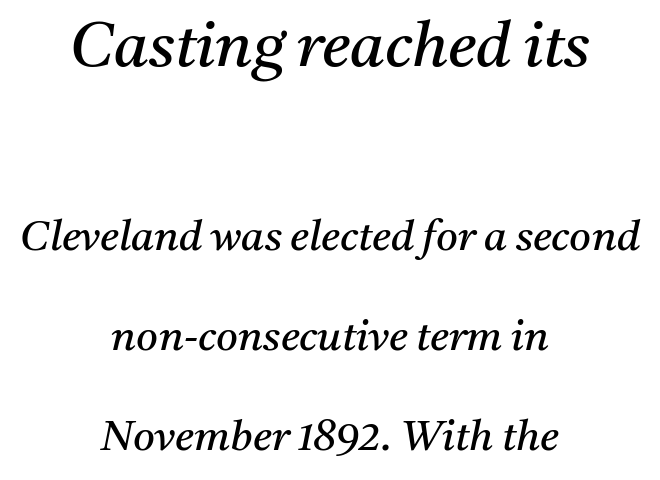
The image shows 63 px regular-weight serif type, italic (leaning right); set centered, loose line spacing (2.38x), normal letter spacing, not underlined; the first (top) block is 1.5x larger; medium stroke contrast and a medium x-height.
